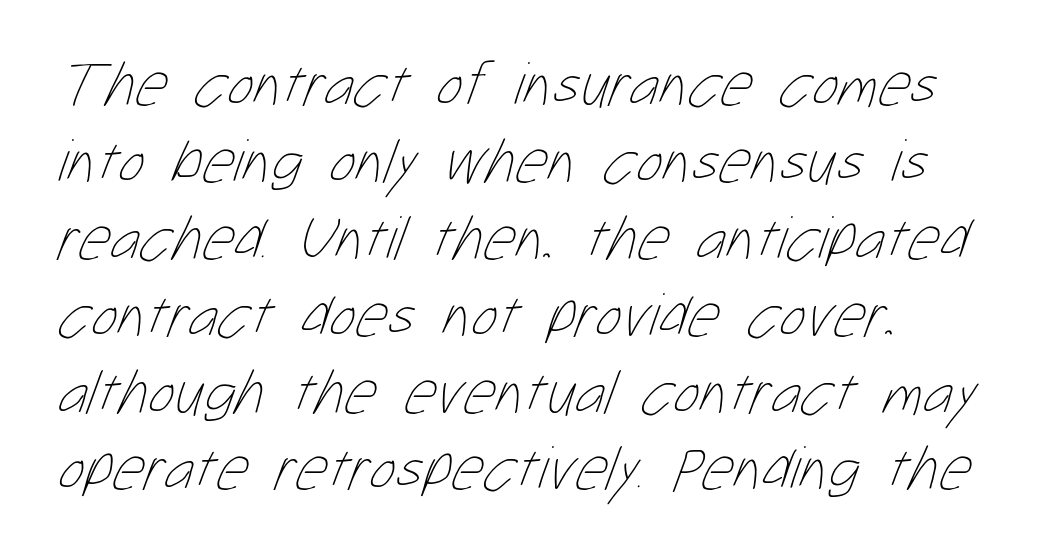
Q: Is the text bold? A: No.
Q: Is the text underlined? A: No.
Q: How is the paragraph aligned? A: Left-aligned.
Q: Is the spacing between letters normal or unusually wide? A: Normal.
Q: Width (condensed, normal, or wide)? A: Condensed.
Q: Stroke contrast? A: Low.
Q: x-height? A: Medium.
Q: Monospaced? A: No.
